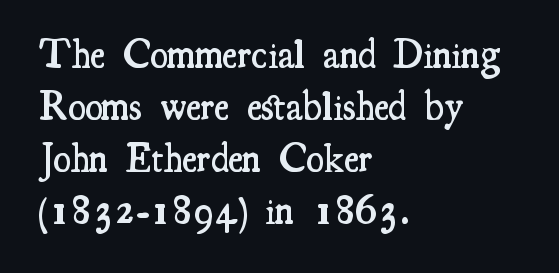
{"serif": "yes", "italic": "no", "bold": "semi", "weight": "semibold", "width": "condensed", "stroke_contrast": "medium", "x_height": "small", "monospaced": "no", "underline": "no", "align": "left", "line_spacing": "normal", "line_spacing_ratio": 1.3, "letter_spacing": "normal", "letter_spacing_em": 0.0, "glyph_px": 40}
